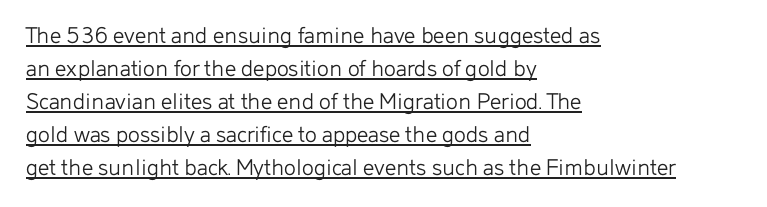
Q: Is the text bold? A: No.
Q: Is the text italic (slanted)? A: No, it is upright.
Q: Is the text underlined? A: Yes.
Q: How is the paragraph aligned? A: Left-aligned.
Q: Is the spacing between letters normal or unusually wide? A: Normal.
Q: Is the spacing between lines tight, normal or loose? A: Normal.
